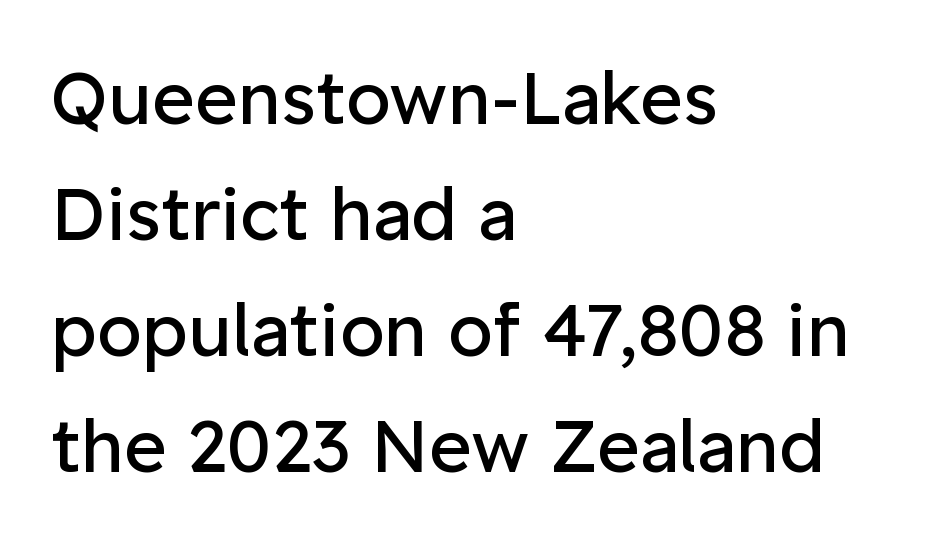
Q: Is the text bold? A: No.
Q: Is the text italic (slanted)? A: No, it is upright.
Q: Is the typeface a serif or a sans-serif typeface? A: Sans-serif.
Q: Is the text underlined? A: No.
Q: How is the paragraph aligned? A: Left-aligned.
Q: Is the spacing between letters normal or unusually wide? A: Normal.
Q: Is the spacing between lines tight, normal or loose? A: Normal.
Q: Width (condensed, normal, or wide)? A: Normal.
Q: Stroke contrast? A: Low.
Q: x-height? A: Medium.
Q: Monospaced? A: No.
